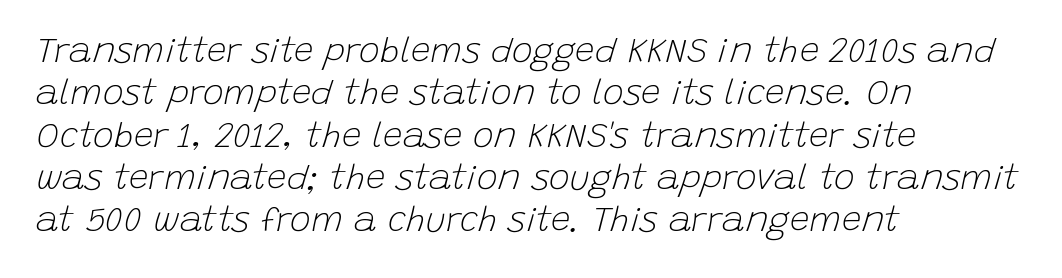
{"italic": "yes", "lean": "right", "slant_degrees": 15, "bold": "no", "weight": "light", "width": "normal", "stroke_contrast": "low", "x_height": "large", "monospaced": "no", "underline": "no", "align": "left", "line_spacing_ratio": 1.21, "letter_spacing": "normal", "letter_spacing_em": 0.0, "glyph_px": 35}
